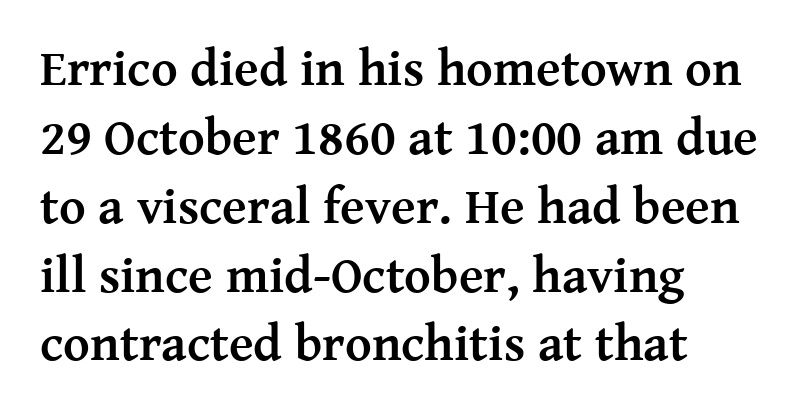
{"serif": "yes", "italic": "no", "bold": "yes", "weight": "semibold", "width": "normal", "stroke_contrast": "medium", "x_height": "medium", "monospaced": "no", "underline": "no", "align": "left", "line_spacing": "normal", "line_spacing_ratio": 1.35, "letter_spacing": "normal", "letter_spacing_em": 0.0, "glyph_px": 51}
